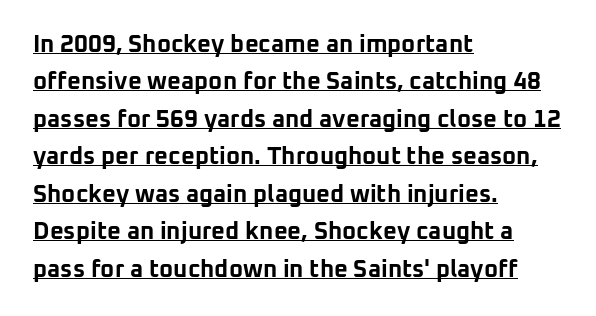
Look at the tracking — it's just the regular setting, nothing added. Every row of glyphs begins at an identical x-position on the left. Plenty of ink on the page — the face is bold. Summary of vertical rhythm: regular, with standard interline spacing.
